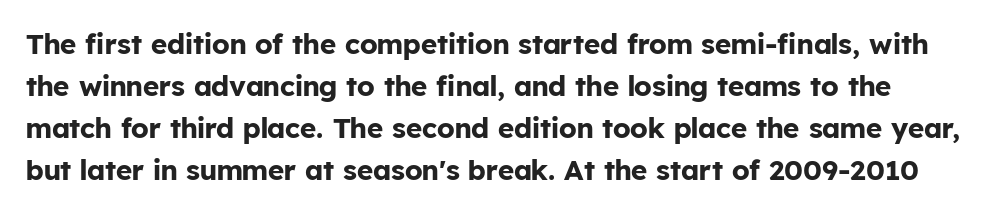
Q: Is the text bold? A: Yes.
Q: Is the text italic (slanted)? A: No, it is upright.
Q: Is the typeface a serif or a sans-serif typeface? A: Sans-serif.
Q: Is the text underlined? A: No.
Q: Is the spacing between letters normal or unusually wide? A: Normal.
Q: Is the spacing between lines tight, normal or loose? A: Normal.
Q: Width (condensed, normal, or wide)? A: Normal.
Q: Stroke contrast? A: Low.
Q: x-height? A: Medium.
Q: Monospaced? A: No.
